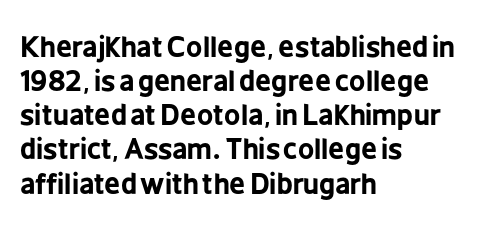
{"serif": "no", "italic": "no", "bold": "yes", "weight": "bold", "width": "condensed", "stroke_contrast": "low", "x_height": "medium", "monospaced": "no", "underline": "no", "align": "left", "line_spacing_ratio": 1.22, "letter_spacing": "normal", "letter_spacing_em": 0.0, "glyph_px": 28}
